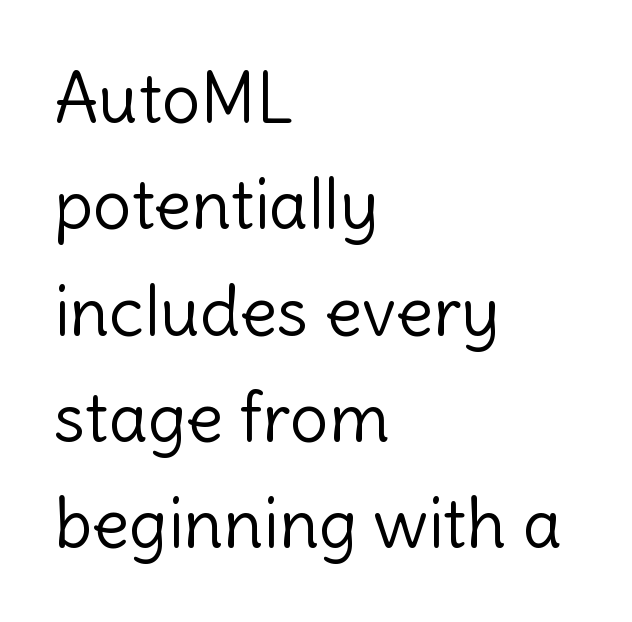
Q: Is the text bold? A: No.
Q: Is the text italic (slanted)? A: No, it is upright.
Q: Is the typeface a serif or a sans-serif typeface? A: Sans-serif.
Q: Is the text underlined? A: No.
Q: How is the paragraph aligned? A: Left-aligned.
Q: Is the spacing between letters normal or unusually wide? A: Normal.
Q: Is the spacing between lines tight, normal or loose? A: Normal.
Q: Width (condensed, normal, or wide)? A: Normal.
Q: x-height? A: Medium.
Q: Monospaced? A: No.
